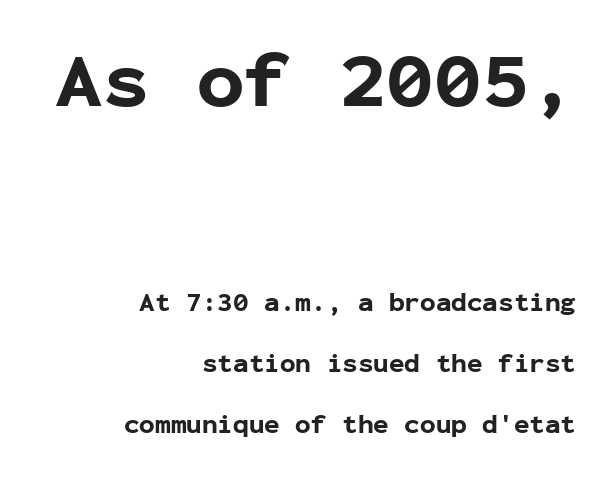
{"serif": "no", "italic": "no", "bold": "yes", "weight": "bold", "width": "normal", "stroke_contrast": "low", "x_height": "medium", "monospaced": "yes", "underline": "no", "align": "right", "line_spacing": "loose", "line_spacing_ratio": 2.36, "letter_spacing": "normal", "letter_spacing_em": 0.0, "larger_block": "first", "size_ratio": 3.04, "glyph_px": 79}
